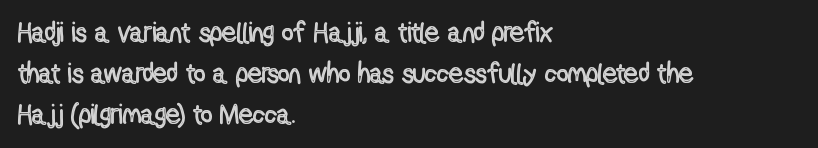
Do the characters align in a grid? No, the font is proportional. Regular leading. No italicization has been applied; the sample stays upright. The type is set solid horizontally, with unmodified tracking.
